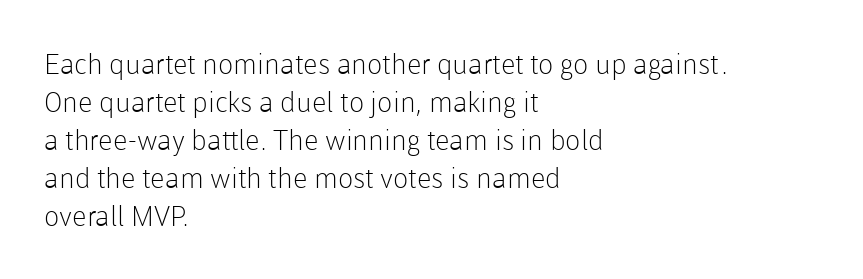
The type family on display is of the sans-serif kind. Stems here are at most as thick as an everyday book face. Which margin do the lines hug? The left one — the right edge is uneven. Looks like regular typesetting: each glyph gets only the width it needs. Reading down the column, the eye jumps a familiar distance to each next line. Observe the ordinary spacing: letters are neighbours, not strangers.
